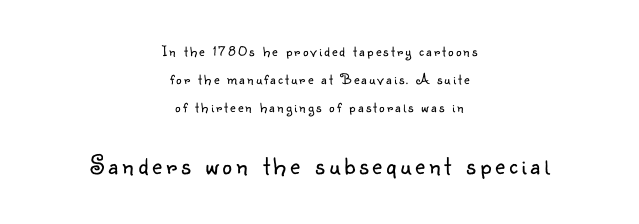
Q: Is the text bold? A: No.
Q: Is the text italic (slanted)? A: No, it is upright.
Q: Is the text underlined? A: No.
Q: How is the paragraph aligned? A: Centered.
Q: Which block of text is set in a larger size, the first (top) or the second (bottom)? A: The second (bottom) one.
